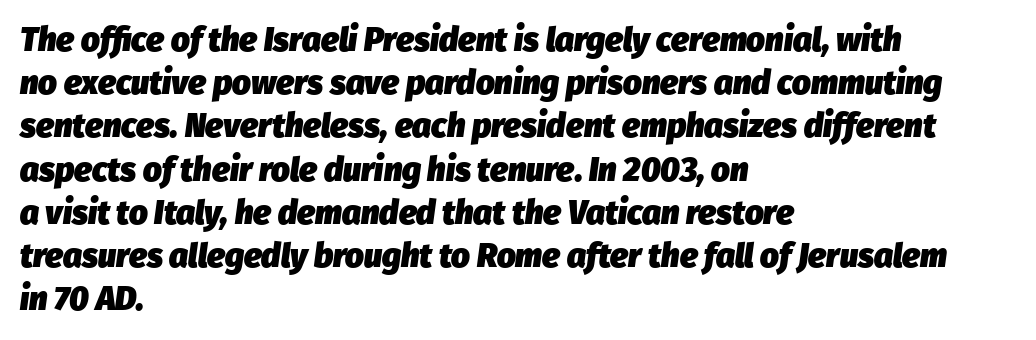
The image shows 33 px heavy type, italic (leaning right); set left-aligned, normal line spacing (1.31x), normal letter spacing, not underlined; low stroke contrast and a medium x-height.
